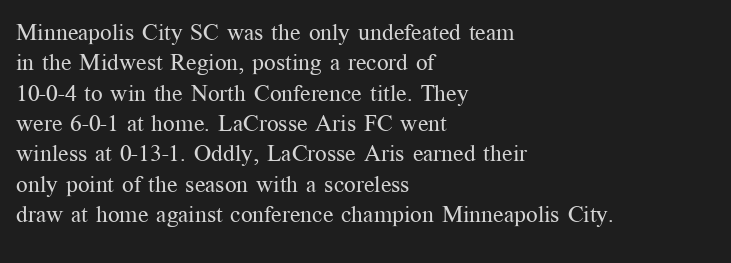
Q: Is the text bold? A: No.
Q: Is the text italic (slanted)? A: No, it is upright.
Q: Is the text underlined? A: No.
Q: How is the paragraph aligned? A: Left-aligned.
Q: Is the spacing between letters normal or unusually wide? A: Normal.
Q: Is the spacing between lines tight, normal or loose? A: Normal.
